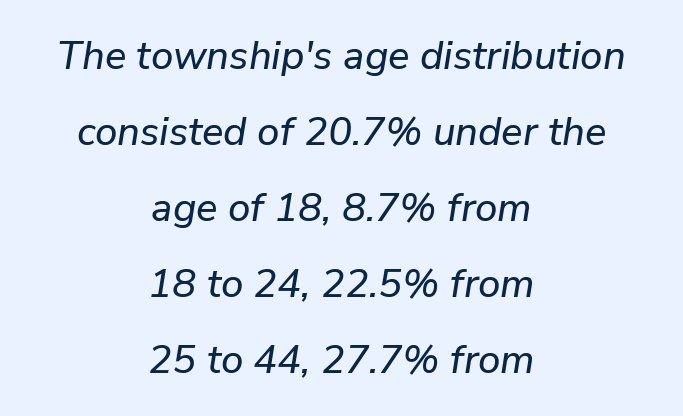
{"italic": "yes", "lean": "right", "slant_degrees": 9, "width": "normal", "stroke_contrast": "low", "x_height": "medium", "monospaced": "no", "underline": "no", "align": "center", "line_spacing": "loose", "line_spacing_ratio": 1.9, "letter_spacing": "normal", "letter_spacing_em": 0.0, "glyph_px": 40}
